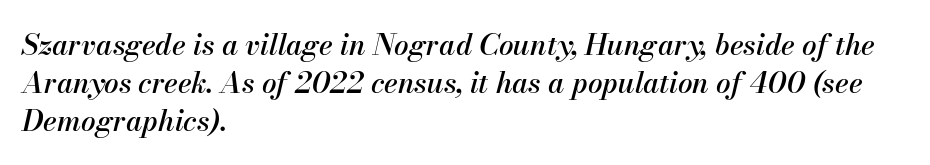
{"italic": "yes", "lean": "right", "slant_degrees": 13, "width": "normal", "stroke_contrast": "medium", "x_height": "small", "monospaced": "no", "underline": "no", "align": "left", "line_spacing": "normal", "line_spacing_ratio": 1.31, "letter_spacing": "normal", "letter_spacing_em": 0.0, "glyph_px": 29}
